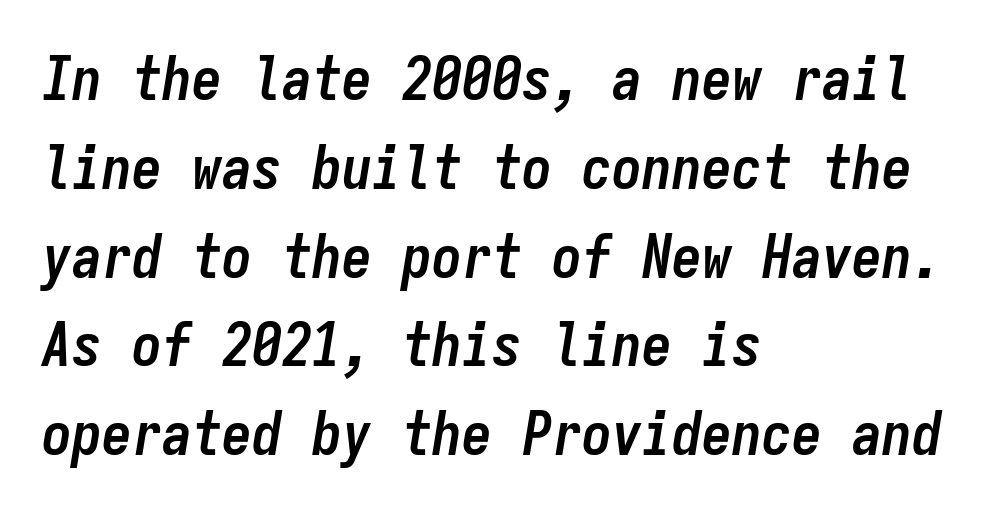
Q: Is the text bold? A: Yes.
Q: Is the text italic (slanted)? A: Yes, it leans right by about 9 degrees.
Q: Is the text underlined? A: No.
Q: How is the paragraph aligned? A: Left-aligned.
Q: Is the spacing between letters normal or unusually wide? A: Normal.
Q: Is the spacing between lines tight, normal or loose? A: Normal.
Q: Width (condensed, normal, or wide)? A: Condensed.
Q: Stroke contrast? A: Low.
Q: x-height? A: Medium.
Q: Monospaced? A: Yes.
